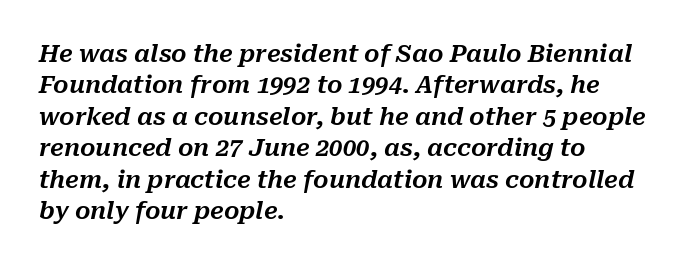
Italic? Definitely — the glyphs are oblique. Nobody touched the tracking dial on this one. The rows are spaced the way most documents space them. Underlining? Definitely not there.
